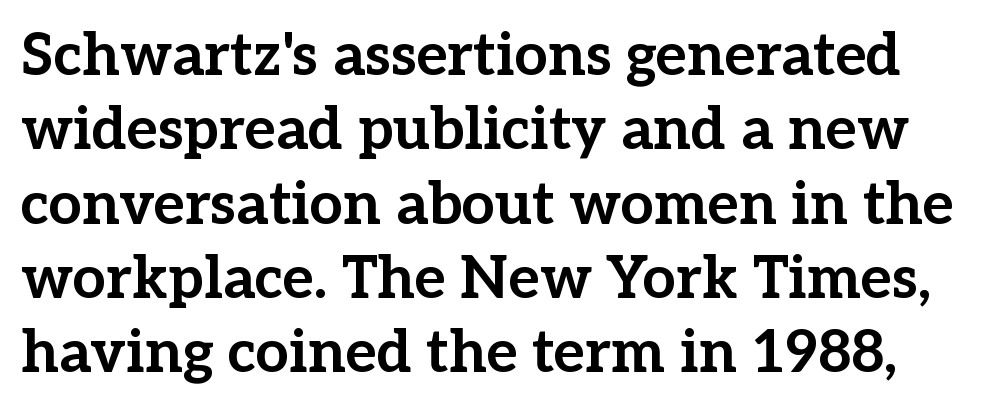
{"serif": "yes", "italic": "no", "bold": "yes", "weight": "bold", "width": "normal", "stroke_contrast": "low", "x_height": "medium", "monospaced": "no", "underline": "no", "line_spacing": "normal", "line_spacing_ratio": 1.26, "letter_spacing": "normal", "letter_spacing_em": 0.0, "glyph_px": 59}
